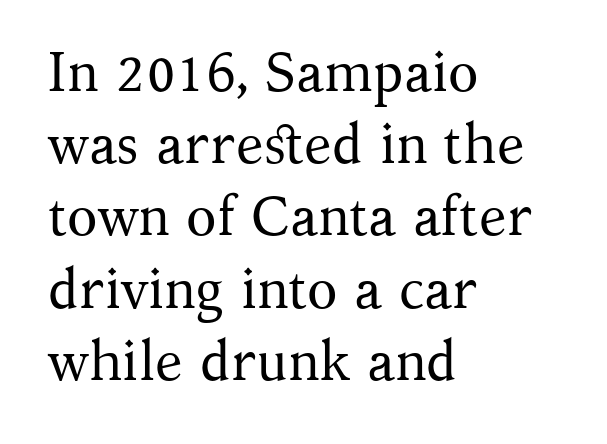
Every row of glyphs begins at an identical x-position on the left. A normal amount of white space separates one row of letters from the next. Check the space under the baseline: it is left empty. The text was rendered using a seriffed face with decorative stroke endings.
